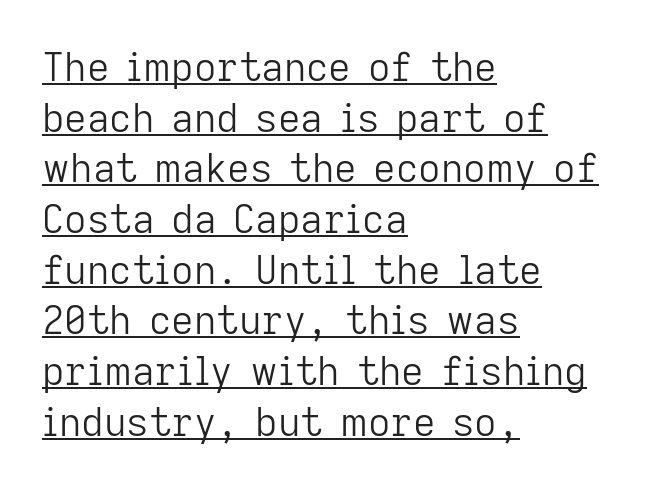
Q: Is the text bold? A: No.
Q: Is the text italic (slanted)? A: No, it is upright.
Q: Is the typeface a serif or a sans-serif typeface? A: Sans-serif.
Q: Is the text underlined? A: Yes.
Q: How is the paragraph aligned? A: Left-aligned.
Q: Is the spacing between letters normal or unusually wide? A: Normal.
Q: Is the spacing between lines tight, normal or loose? A: Normal.
Q: Width (condensed, normal, or wide)? A: Normal.
Q: Stroke contrast? A: Low.
Q: x-height? A: Medium.
Q: Monospaced? A: No.
